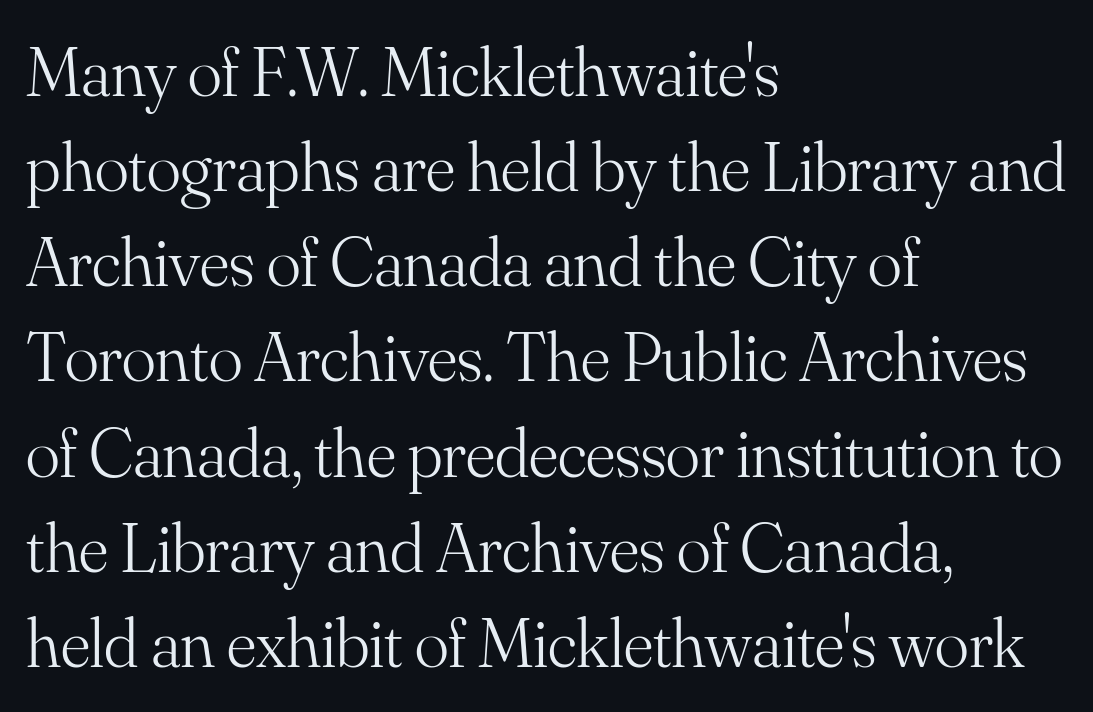
The image shows 71 px light serif type, upright; set left-aligned, normal line spacing (1.34x), normal letter spacing, not underlined; medium stroke contrast and a small x-height.
